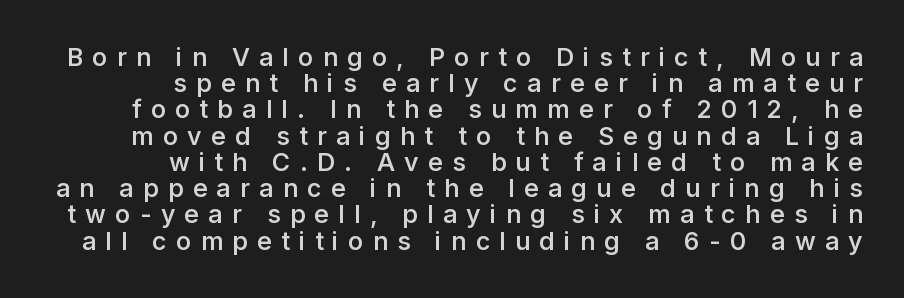
The rendering uses a semibold face; strokes are thickened but not to full bold. The foot of each line stays bare and open. Caption: multi-line text, flush right, ragged left. The letters stand upright; this is a roman face. Inter-character spacing is expanded well beyond the font's built-in metrics.
